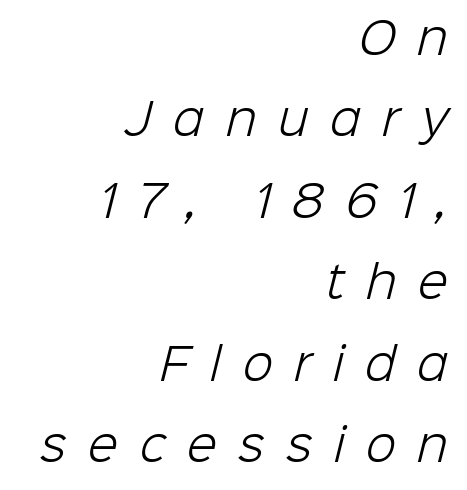
{"serif": "no", "bold": "no", "weight": "light", "width": "normal", "stroke_contrast": "low", "x_height": "medium", "monospaced": "no", "underline": "no", "align": "right", "line_spacing_ratio": 1.85, "letter_spacing": "wide", "letter_spacing_em": 0.49, "glyph_px": 44}
